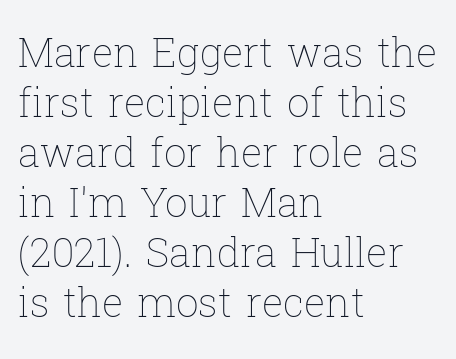
The font is comparable to plain body text, perhaps lighter. Tracking value appears to be zero — textbook default spacing. Honestly, the row spacing looks completely unremarkable. Does the lettering tilt? It doesn't — this is upright. Underlining? Definitely not there. Think of a printed novel: that variable character pitch is what you see here.
